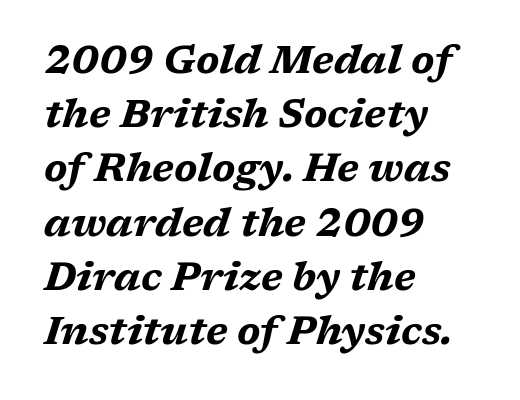
{"italic": "yes", "lean": "right", "slant_degrees": 17, "bold": "yes", "weight": "bold", "width": "wide", "stroke_contrast": "medium", "x_height": "medium", "monospaced": "no", "underline": "no", "align": "left", "line_spacing": "normal", "line_spacing_ratio": 1.39, "letter_spacing": "normal", "letter_spacing_em": 0.0, "glyph_px": 39}
